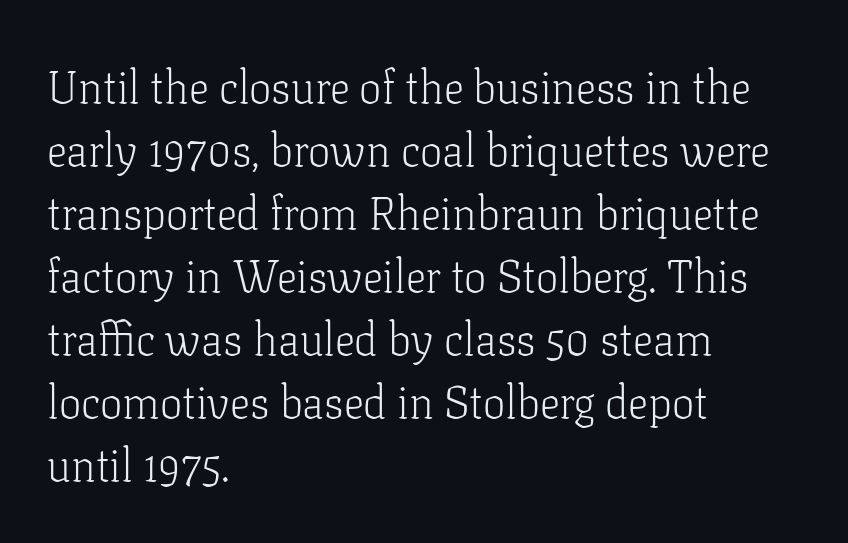
The space between consecutive lines is moderate. Do the letters lean? They stand straight. Is the stroke heavy? The answer is a plain regular-or-lighter. Has an underline been added? It has not. Characters follow at the spacing the type designer built in.
